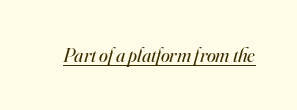
The image shows 20 px text type, italic (leaning right); set normal letter spacing, underlined.
